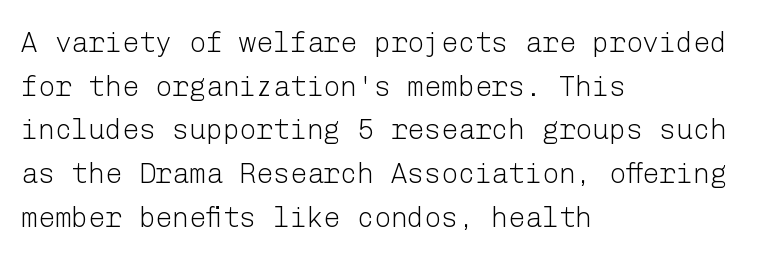
The image shows 28 px light sans-serif type, upright; set left-aligned, normal line spacing (1.56x), normal letter spacing, not underlined; low stroke contrast and a medium x-height.
